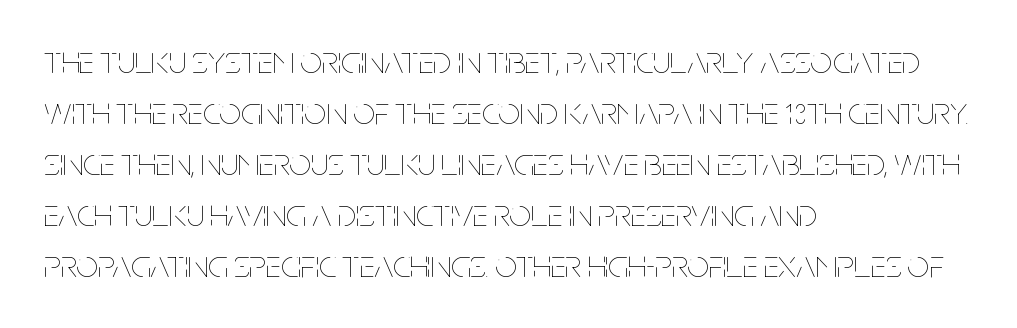
Q: Is the text bold? A: No.
Q: Is the text italic (slanted)? A: No, it is upright.
Q: Is the text underlined? A: No.
Q: How is the paragraph aligned? A: Left-aligned.
Q: Is the spacing between letters normal or unusually wide? A: Normal.
Q: Is the spacing between lines tight, normal or loose? A: Normal.
Q: Width (condensed, normal, or wide)? A: Condensed.
Q: Stroke contrast? A: Low.
Q: x-height? A: Large.
Q: Monospaced? A: No.
